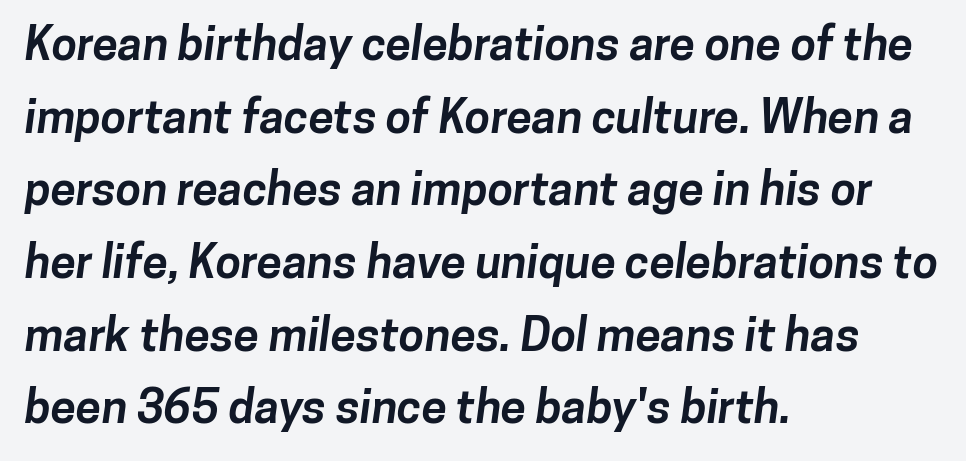
Q: Is the text bold? A: Yes.
Q: Is the typeface a serif or a sans-serif typeface? A: Sans-serif.
Q: Is the text underlined? A: No.
Q: How is the paragraph aligned? A: Left-aligned.
Q: Is the spacing between letters normal or unusually wide? A: Normal.
Q: Is the spacing between lines tight, normal or loose? A: Normal.
Q: Width (condensed, normal, or wide)? A: Normal.
Q: Stroke contrast? A: Low.
Q: x-height? A: Medium.
Q: Monospaced? A: No.
